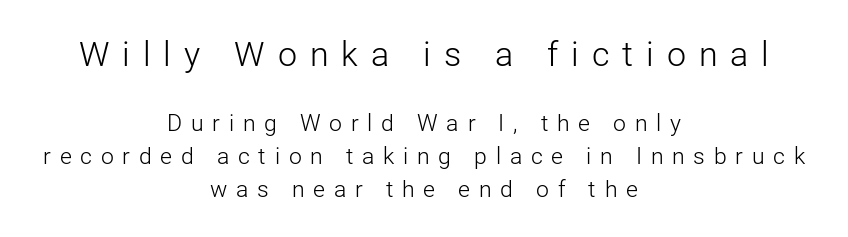
{"serif": "no", "italic": "no", "bold": "no", "weight": "light", "width": "normal", "stroke_contrast": "low", "x_height": "medium", "monospaced": "no", "underline": "no", "align": "center", "line_spacing": "normal", "line_spacing_ratio": 1.42, "letter_spacing": "wide", "letter_spacing_em": 0.38, "larger_block": "first", "size_ratio": 1.48, "glyph_px": 34}
